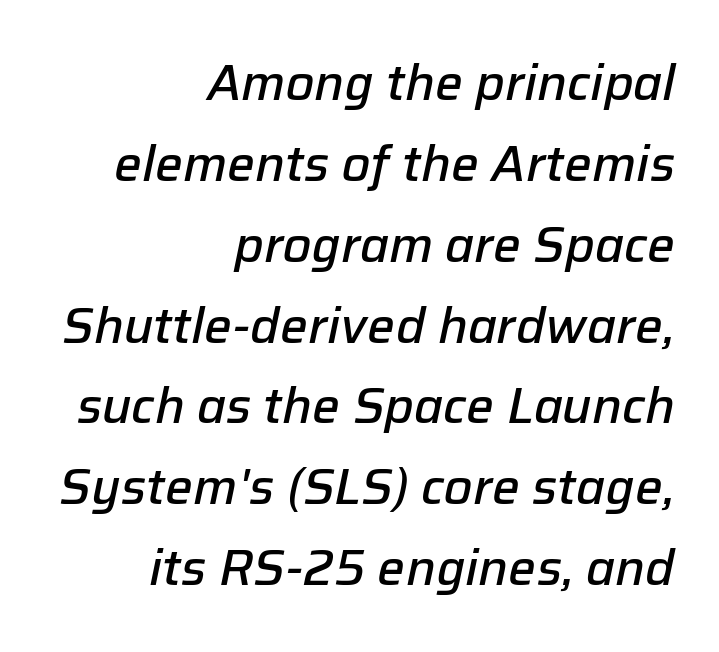
The image shows 49 px semibold type, italic (leaning right); set right-aligned, normal line spacing (1.65x), normal letter spacing, not underlined; low stroke contrast and a medium x-height.
